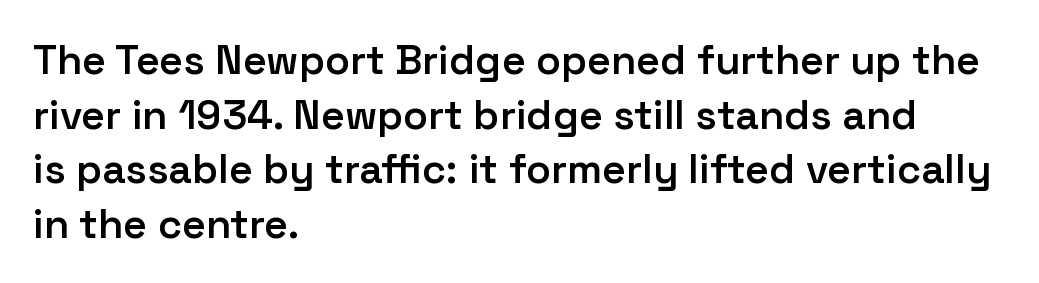
{"serif": "no", "italic": "no", "bold": "semi", "weight": "semibold", "width": "normal", "stroke_contrast": "low", "x_height": "medium", "monospaced": "no", "underline": "no", "align": "left", "line_spacing": "normal", "line_spacing_ratio": 1.33, "letter_spacing": "normal", "letter_spacing_em": 0.0, "glyph_px": 41}
